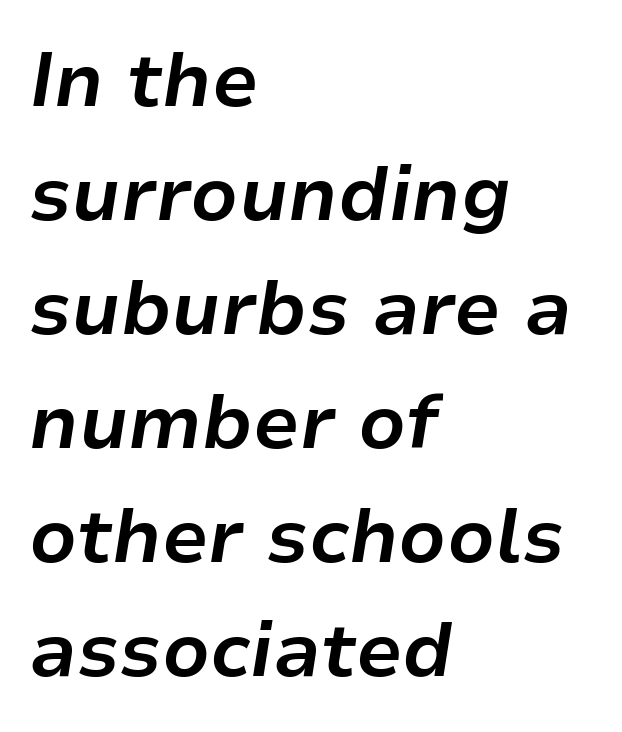
{"italic": "yes", "lean": "right", "slant_degrees": 9, "bold": "yes", "weight": "bold", "width": "normal", "stroke_contrast": "low", "x_height": "medium", "monospaced": "no", "underline": "no", "align": "left", "line_spacing": "normal", "line_spacing_ratio": 1.5, "letter_spacing": "normal", "letter_spacing_em": 0.0, "glyph_px": 76}
